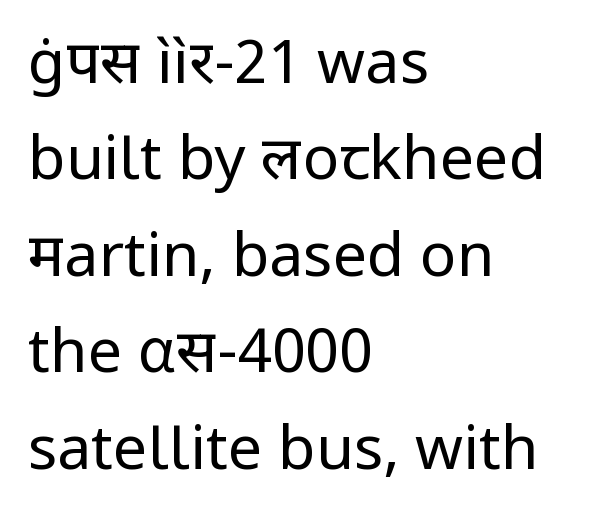
The font's upright variant was chosen for this text. Font category for this specimen: sans-serif. Characters follow at the spacing the type designer built in. Anything drawn beneath the words? Only blank space.
